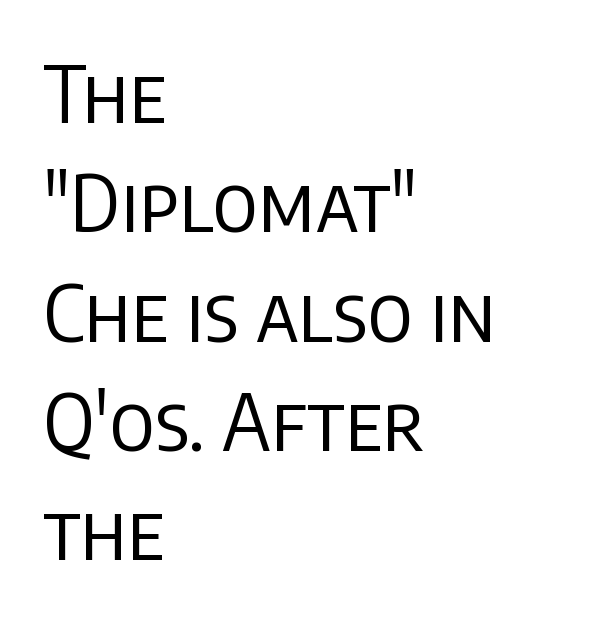
The image shows 77 px regular-weight sans-serif type, upright; set left-aligned, normal line spacing (1.42x), normal letter spacing, not underlined; low stroke contrast and a large x-height.
